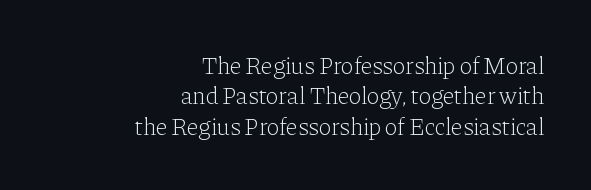
Q: Is the text bold? A: No.
Q: Is the text italic (slanted)? A: No, it is upright.
Q: Is the text underlined? A: No.
Q: How is the paragraph aligned? A: Right-aligned.
Q: Is the spacing between letters normal or unusually wide? A: Normal.
Q: Is the spacing between lines tight, normal or loose? A: Normal.
